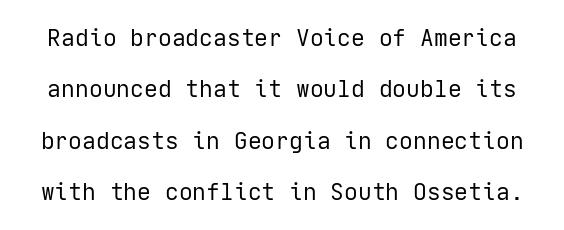
The image shows 23 px text type, upright; set loose line spacing (2.23x), normal letter spacing, not underlined.
